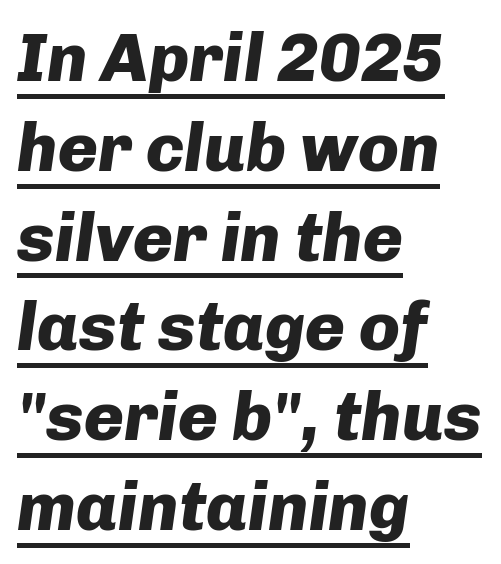
The image shows 68 px heavy type, italic (leaning right); set left-aligned, normal line spacing (1.32x), normal letter spacing, underlined; low stroke contrast and a medium x-height.
